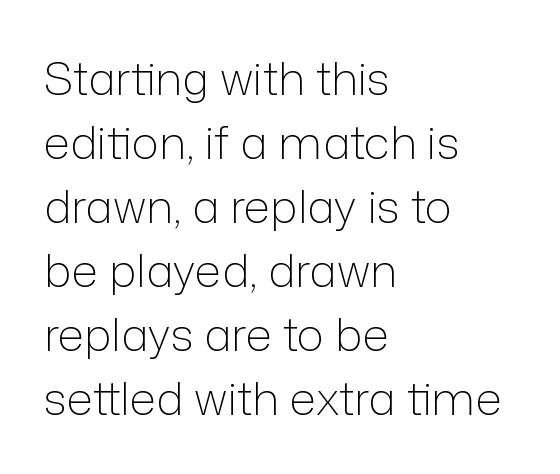
Typeset ragged right — the left edge is the straight one. Is this a fixed-width face? No — the glyphs have proportional, varying widths. Just letters on the line, the space beneath them empty. One glance says typical: line gaps are just what's usual. The rendering shows plain stroke endings on the letterforms — a sans-serif design.
